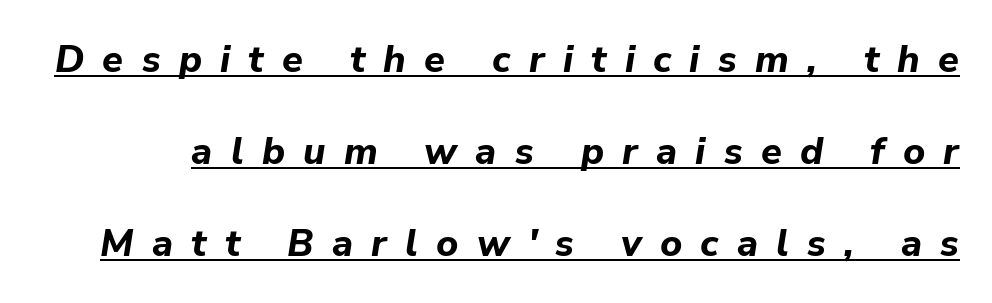
Someone cranked the tracking dial way up on this one. Proportional: the letters do not fall into vertical columns. Has an underline been added? It has. Line spacing here is loose. The characters look thick and weighty, a clear bold. The specimen reads as italic at a glance.
